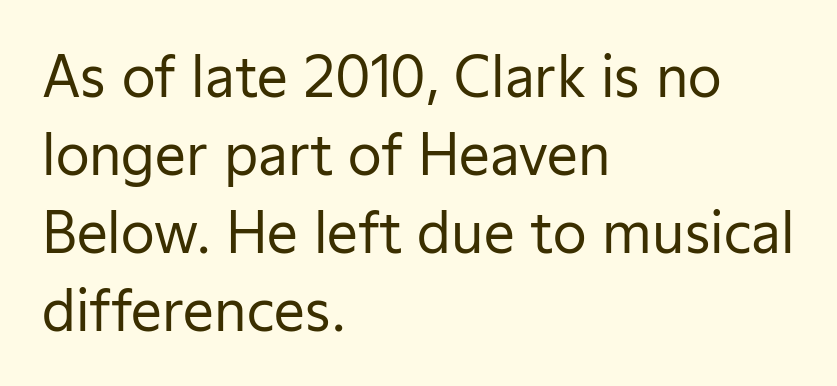
Typeset ragged right — the left edge is the straight one. No heavy texture on the line: the type isn't bold. Are there feet on the stems? There aren't — it's a sans. The passage shown is typed in a proportional face where columns would drift. Regarding leading, the lines here are spaced in the standard way. A clean baseline with only descenders dipping below it.
